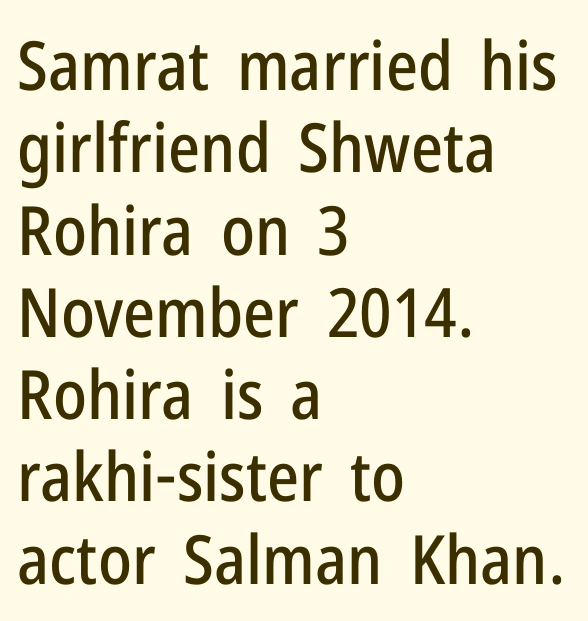
The image shows 68 px condensed sans-serif type, upright; set left-aligned, line spacing 1.21x, normal letter spacing, not underlined; low stroke contrast and a medium x-height.
